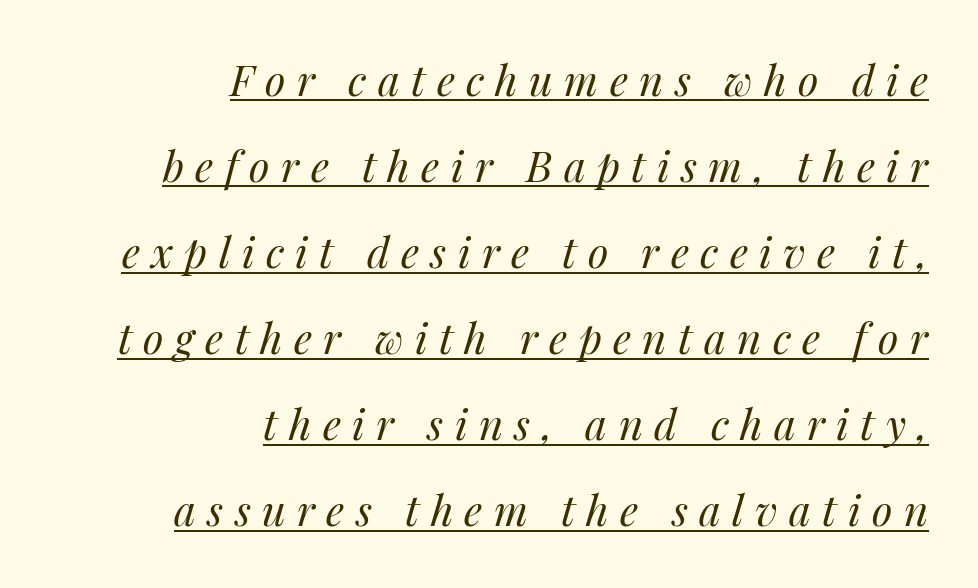
The image shows 42 px regular-weight type, italic (leaning right); set right-aligned, loose line spacing (2.05x), unusually wide letter spacing (+0.27 em), underlined; medium stroke contrast and a medium x-height.
